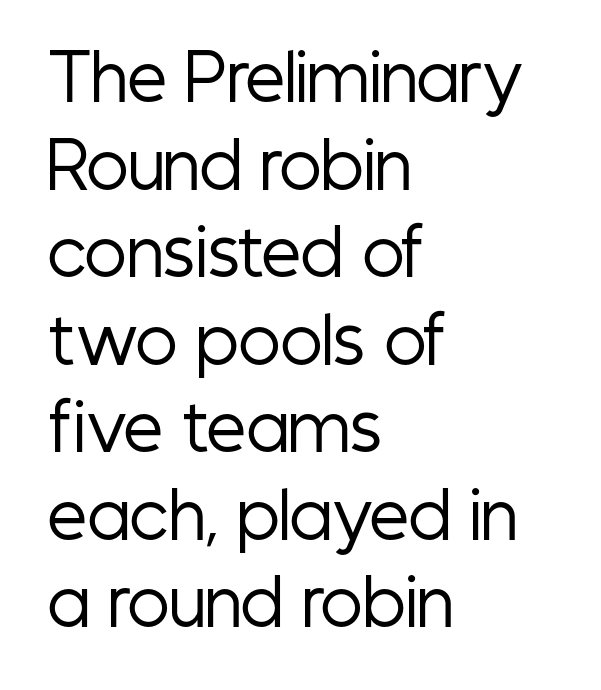
Note the varied advance widths — an 'i' is clearly narrower than an 'm'. No letter is thick-stroked: the sample isn't bold. Quick note: underline off. Upright lettering throughout. Serifs: no, the terminals of the letterforms are clean.
